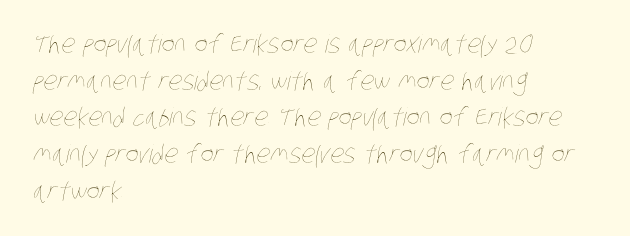
The image shows 25 px text type; set left-aligned, normal line spacing (1.47x), normal letter spacing, not underlined.
